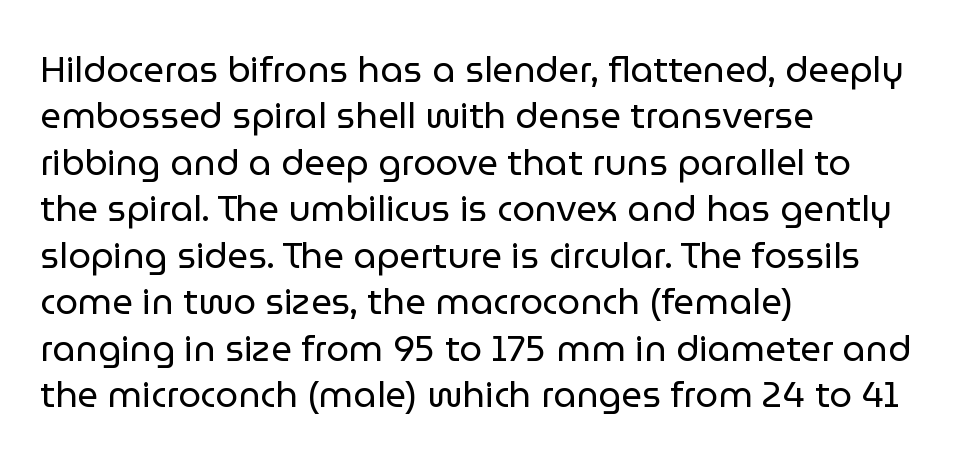
{"serif": "no", "italic": "no", "bold": "no", "weight": "regular", "width": "normal", "stroke_contrast": "low", "x_height": "medium", "monospaced": "no", "underline": "no", "align": "left", "line_spacing": "normal", "line_spacing_ratio": 1.29, "letter_spacing": "normal", "letter_spacing_em": 0.0, "glyph_px": 36}
